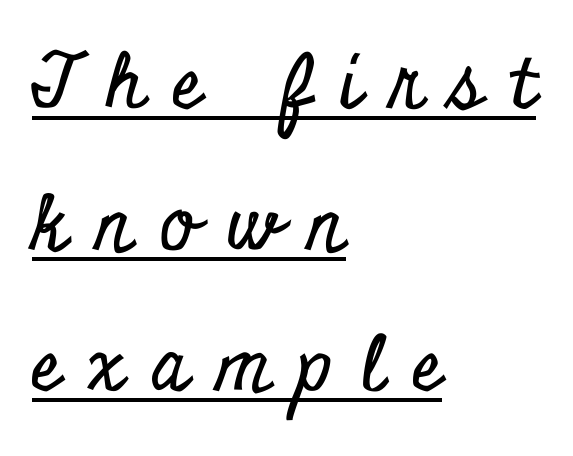
Q: Is the text italic (slanted)? A: Yes.
Q: Is the typeface a serif or a sans-serif typeface? A: Serif.
Q: Is the text underlined? A: Yes.
Q: How is the paragraph aligned? A: Left-aligned.
Q: Is the spacing between letters normal or unusually wide? A: Unusually wide.
Q: Width (condensed, normal, or wide)? A: Condensed.
Q: Stroke contrast? A: Low.
Q: x-height? A: Small.
Q: Monospaced? A: No.
